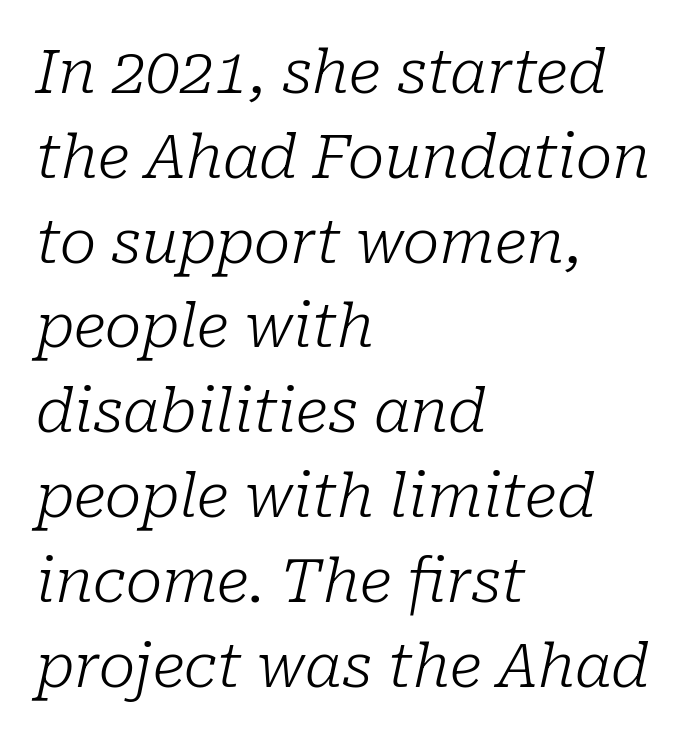
The image shows 61 px light serif type, italic (leaning right); set left-aligned, normal line spacing (1.39x), normal letter spacing, not underlined; low stroke contrast and a medium x-height.
